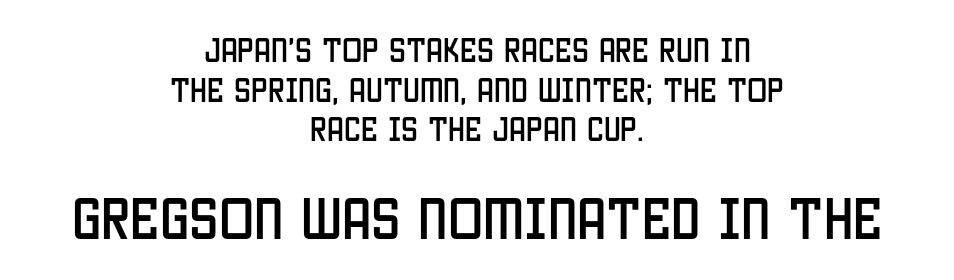
The image shows 47 px condensed sans-serif type, upright; set centered, normal line spacing (1.47x), normal letter spacing, not underlined; the second (bottom) block is 1.74x larger; low stroke contrast and a large x-height.
